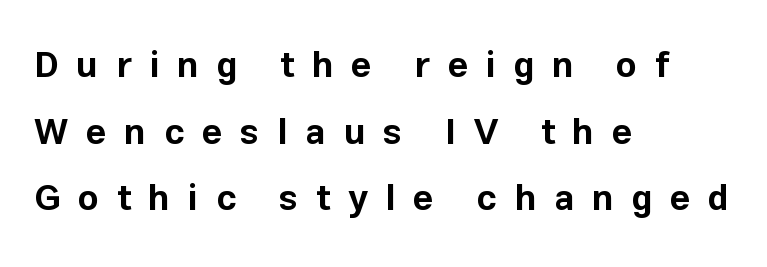
The image shows 36 px bold sans-serif type, upright; set left-aligned, line spacing 1.85x, unusually wide letter spacing (+0.49 em), not underlined; low stroke contrast and a medium x-height.
